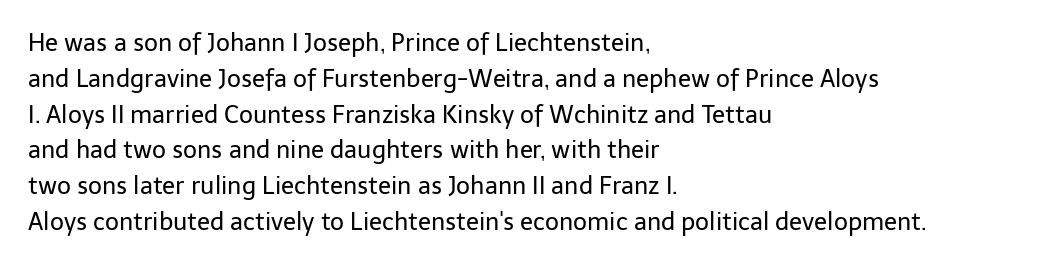
The image shows 24 px text type, upright; set left-aligned, normal line spacing (1.49x), normal letter spacing, not underlined.
